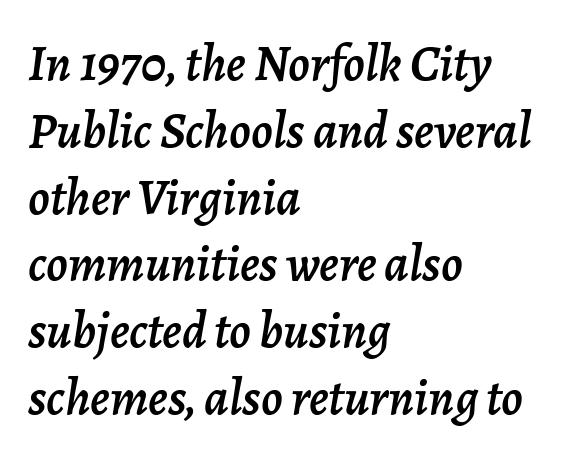
The text block is weighted toward the left margin, trailing off unevenly rightward. Each letter keeps its own natural width here, so spacing adapts to shape. Students, observe: this is what conventionally led text looks like. The passage shown has conventional tracking throughout.
